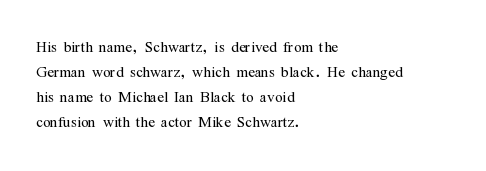
{"italic": "no", "bold": "no", "underline": "no", "align": "left", "line_spacing": "normal", "line_spacing_ratio": 1.25, "letter_spacing": "normal", "letter_spacing_em": 0.0, "glyph_px": 20}
